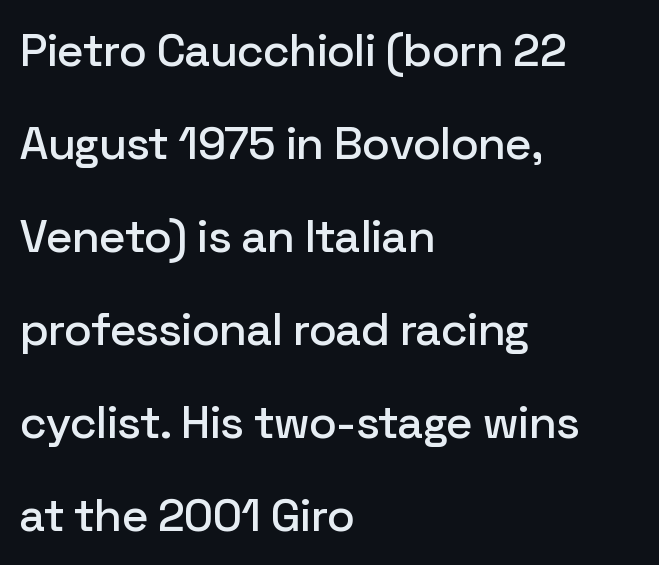
{"serif": "no", "italic": "no", "width": "normal", "stroke_contrast": "low", "x_height": "medium", "monospaced": "no", "underline": "no", "align": "left", "line_spacing": "loose", "line_spacing_ratio": 2.02, "letter_spacing": "normal", "letter_spacing_em": 0.0, "glyph_px": 46}
